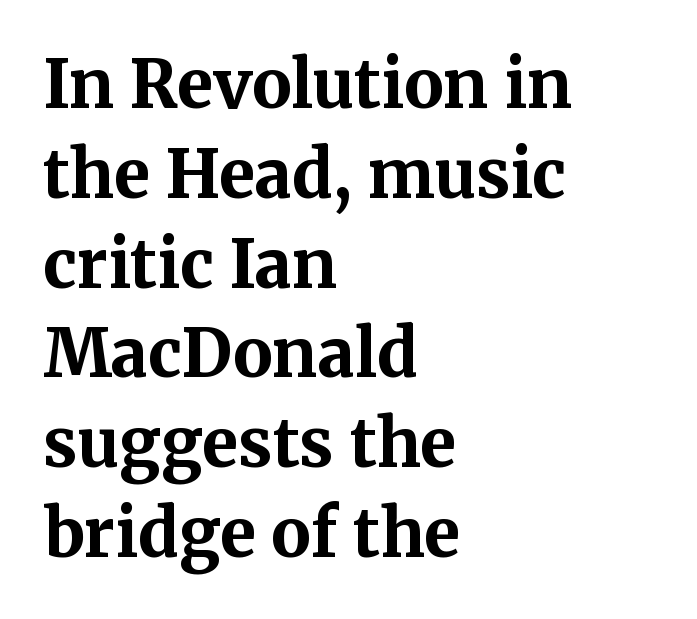
{"serif": "yes", "italic": "no", "bold": "yes", "weight": "bold", "width": "normal", "stroke_contrast": "medium", "x_height": "medium", "monospaced": "no", "underline": "no", "align": "left", "line_spacing": "normal", "line_spacing_ratio": 1.36, "letter_spacing": "normal", "letter_spacing_em": 0.0, "glyph_px": 66}
